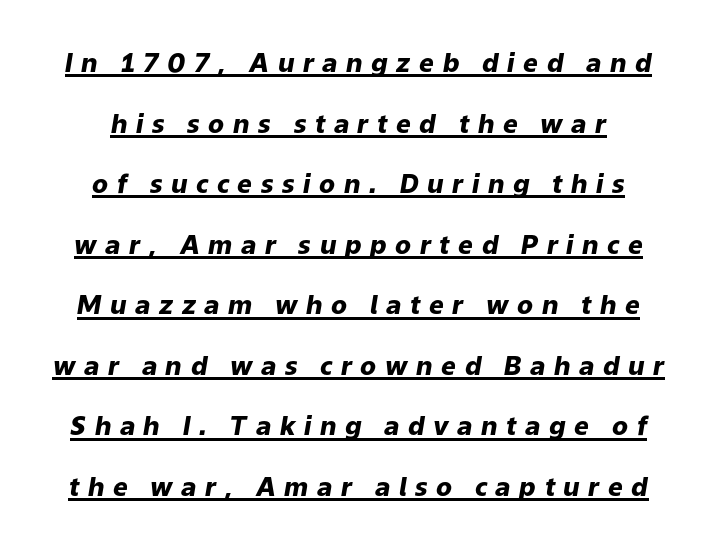
Q: Is the text bold? A: Yes.
Q: Is the text italic (slanted)? A: Yes, it leans right by about 9 degrees.
Q: Is the text underlined? A: Yes.
Q: Is the spacing between letters normal or unusually wide? A: Unusually wide.
Q: Is the spacing between lines tight, normal or loose? A: Loose.
